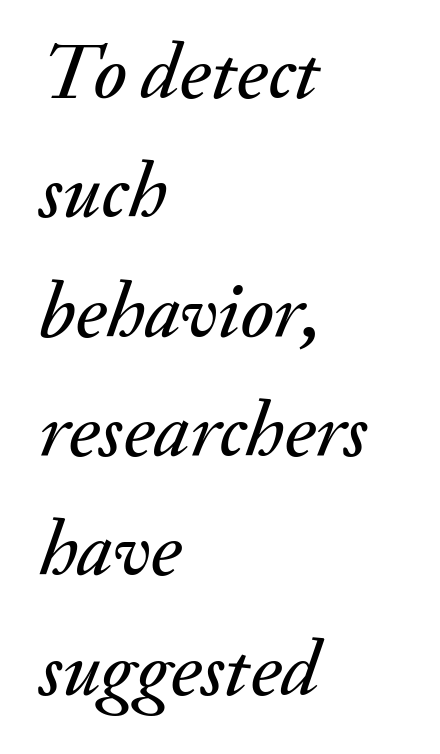
Standard letterfit; no display-style spreading of the glyphs. The rendering applies a slant to the glyphs. A typesetter would call this leading conventional body-copy spacing. You could not count columns in this text — the font is proportionally spaced.
